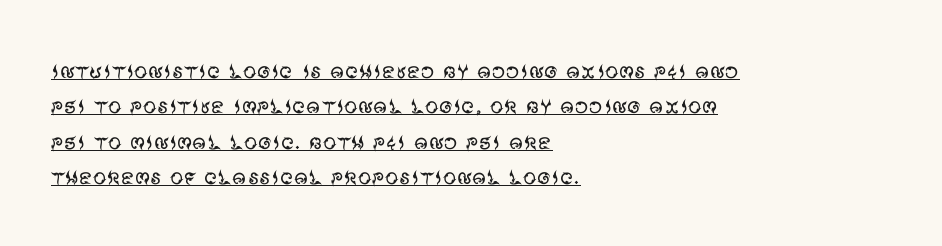
{"italic": "no", "bold": "no", "underline": "yes", "align": "left", "line_spacing": "normal", "line_spacing_ratio": 1.31, "letter_spacing": "normal", "letter_spacing_em": 0.0, "glyph_px": 27}
